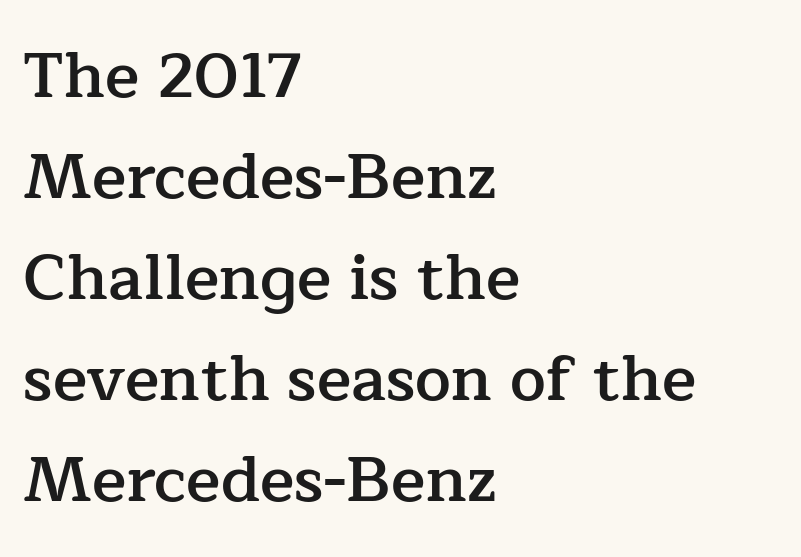
The characters display serif detailing at their extremities. Caption: standard tracking, unaltered. On the weight axis this lands at semibold, roughly 600. Compared with typical paragraphs, the rows here are spaced about the same. Caption: multi-line text, flush left, ragged right.
